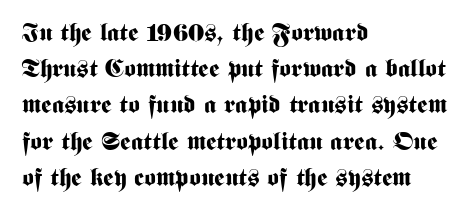
{"italic": "no", "bold": "yes", "underline": "no", "align": "left", "line_spacing": "normal", "line_spacing_ratio": 1.45, "letter_spacing": "normal", "letter_spacing_em": 0.0, "glyph_px": 25}
